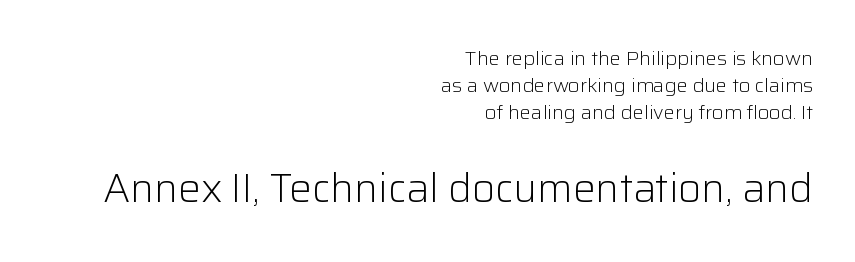
{"serif": "no", "italic": "no", "bold": "no", "weight": "light", "width": "normal", "stroke_contrast": "low", "x_height": "medium", "monospaced": "no", "underline": "no", "align": "right", "line_spacing": "normal", "line_spacing_ratio": 1.36, "letter_spacing": "normal", "letter_spacing_em": 0.0, "larger_block": "second", "size_ratio": 2.0, "glyph_px": 40}
